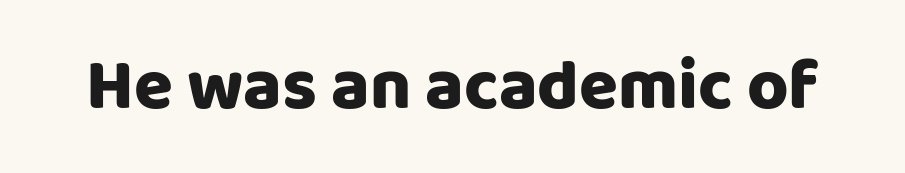
Q: Is the text italic (slanted)? A: No, it is upright.
Q: Is the typeface a serif or a sans-serif typeface? A: Sans-serif.
Q: Is the text underlined? A: No.
Q: Is the spacing between letters normal or unusually wide? A: Normal.
Q: Width (condensed, normal, or wide)? A: Normal.
Q: Stroke contrast? A: Low.
Q: x-height? A: Large.
Q: Monospaced? A: No.
